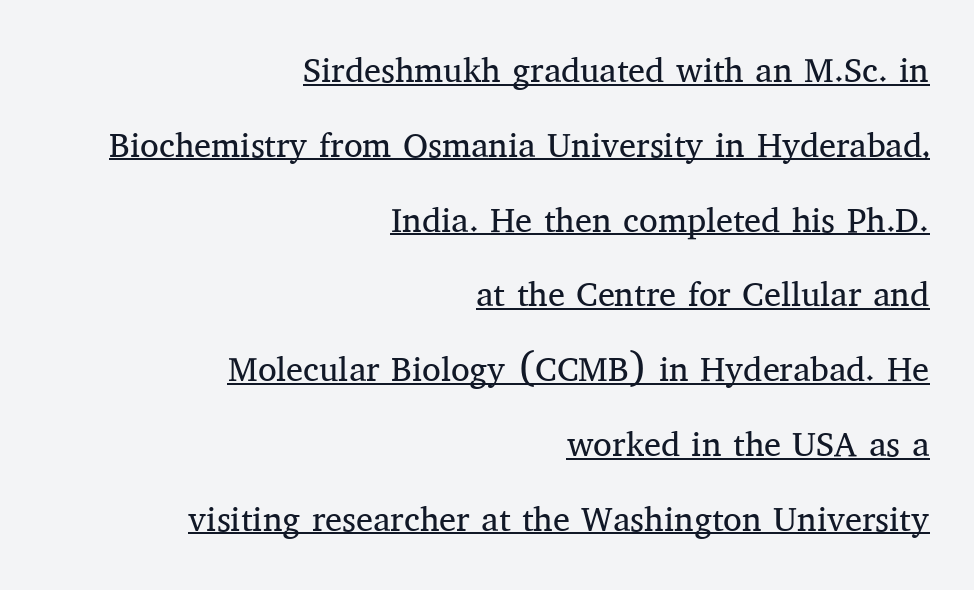
Tall strokes in this sample are plumb rather than angled. Little horizontal feet cap the strokes, marking this as serif type. The lines in this sample share a right terminus and differ only in where they begin. These lines keep a tight, regular rhythm from letter to letter. The letters look calm and open, with moderate or lighter stems. Do the characters align in a grid? No, the font is proportional.
